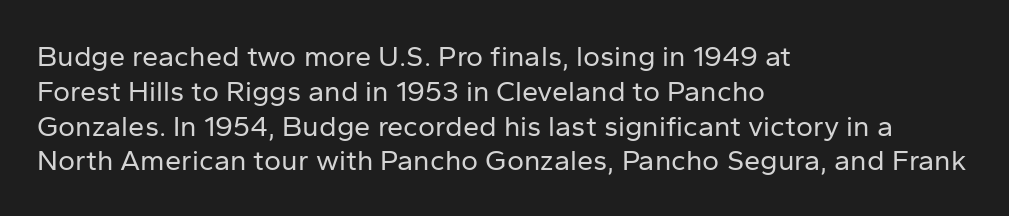
Font category for this specimen: sans-serif. The cut favours lightness, reaching ordinary text weight at its darkest. The type is set solid horizontally, with unmodified tracking. The letters stand straight up with perfectly vertical stems. The zone under the glyphs is completely vacant. Varying glyph widths throughout — classic text-font behaviour.
